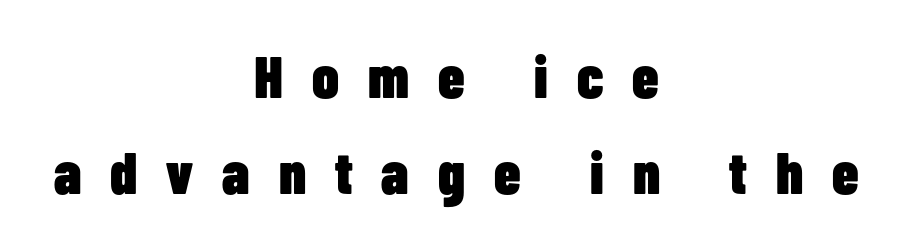
{"serif": "no", "italic": "no", "bold": "yes", "weight": "heavy", "width": "condensed", "stroke_contrast": "low", "x_height": "medium", "monospaced": "no", "underline": "no", "align": "center", "line_spacing": "normal", "line_spacing_ratio": 1.63, "letter_spacing": "wide", "letter_spacing_em": 0.49, "glyph_px": 59}
